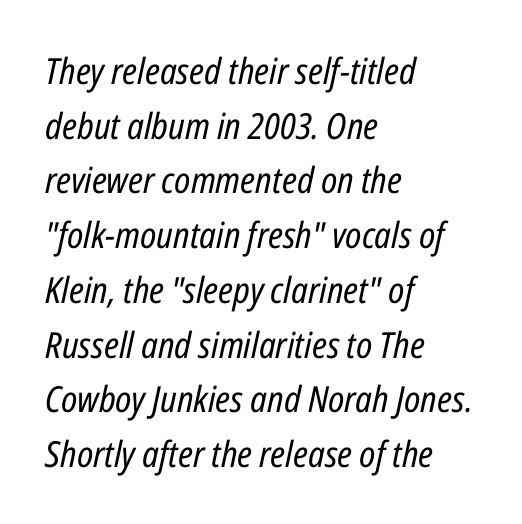
The image shows 36 px regular-weight, condensed type, italic (leaning right); set left-aligned, normal line spacing (1.52x), normal letter spacing, not underlined; low stroke contrast and a medium x-height.
